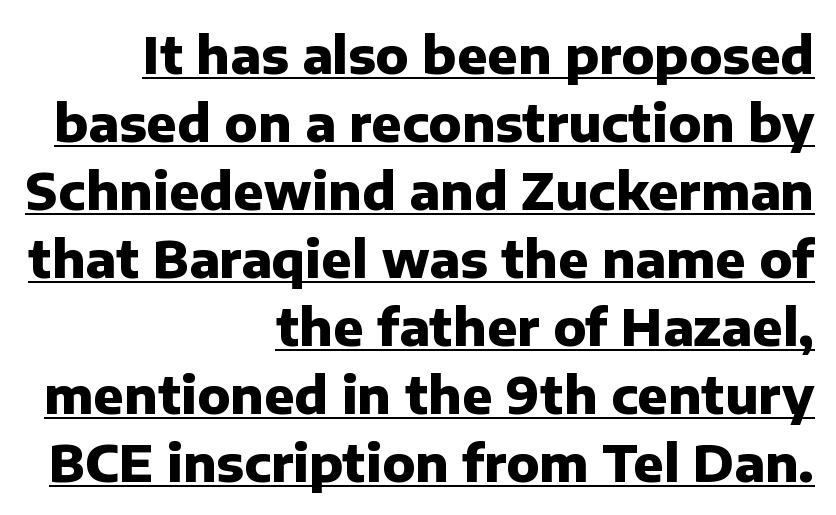
{"serif": "no", "italic": "no", "bold": "yes", "weight": "heavy", "width": "normal", "stroke_contrast": "low", "x_height": "medium", "monospaced": "no", "underline": "yes", "align": "right", "line_spacing": "normal", "line_spacing_ratio": 1.36, "letter_spacing": "normal", "letter_spacing_em": 0.0, "glyph_px": 50}
